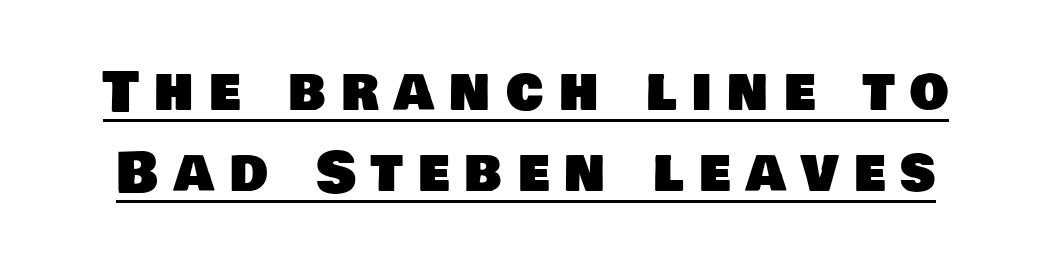
The vertical gap from one line to the next is medium. The letterforms stand isolated, each surrounded by extra space. These characters rest on top of a visible drawn line. The designer went with a sans here, leaving each stem footless.
